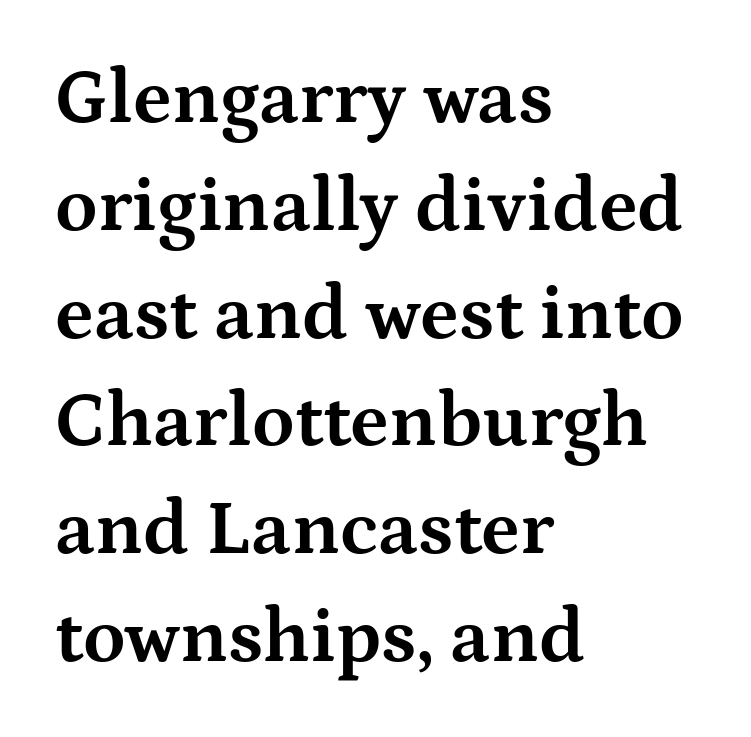
Q: Is the text bold? A: Yes.
Q: Is the text italic (slanted)? A: No, it is upright.
Q: Is the typeface a serif or a sans-serif typeface? A: Serif.
Q: Is the text underlined? A: No.
Q: How is the paragraph aligned? A: Left-aligned.
Q: Is the spacing between letters normal or unusually wide? A: Normal.
Q: Is the spacing between lines tight, normal or loose? A: Normal.
Q: Width (condensed, normal, or wide)? A: Wide.
Q: Stroke contrast? A: Medium.
Q: x-height? A: Medium.
Q: Monospaced? A: No.
